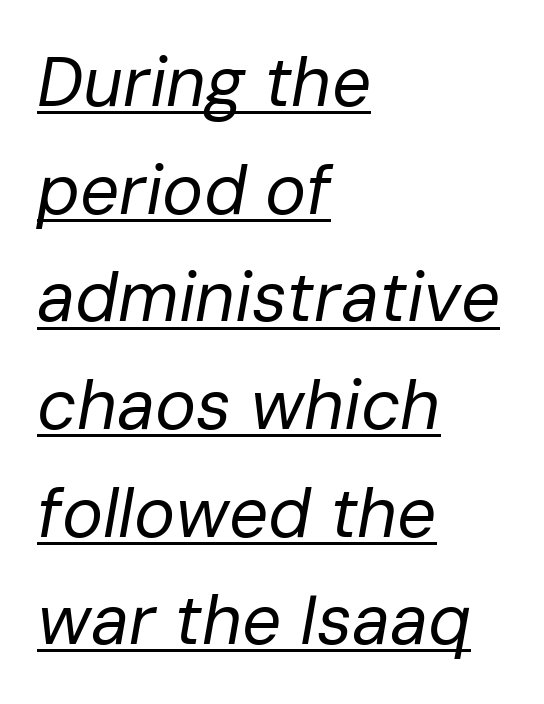
Q: Is the text bold? A: No.
Q: Is the text italic (slanted)? A: Yes, it leans right by about 10 degrees.
Q: Is the text underlined? A: Yes.
Q: How is the paragraph aligned? A: Left-aligned.
Q: Is the spacing between letters normal or unusually wide? A: Normal.
Q: Is the spacing between lines tight, normal or loose? A: Normal.
Q: Width (condensed, normal, or wide)? A: Normal.
Q: Stroke contrast? A: Low.
Q: x-height? A: Medium.
Q: Monospaced? A: No.
